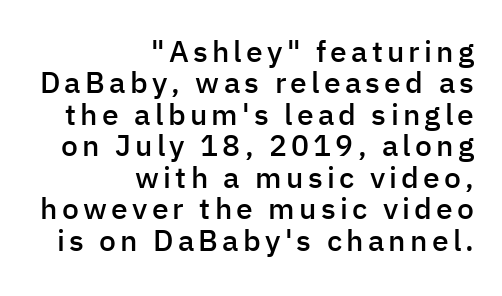
The image shows 30 px semibold sans-serif type, upright; set right-aligned, tight line spacing (1.05x), not underlined; low stroke contrast and a medium x-height.
